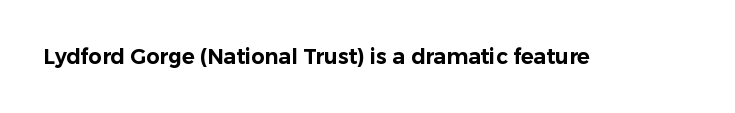
{"italic": "no", "underline": "no", "letter_spacing": "normal", "letter_spacing_em": 0.0, "glyph_px": 21}
